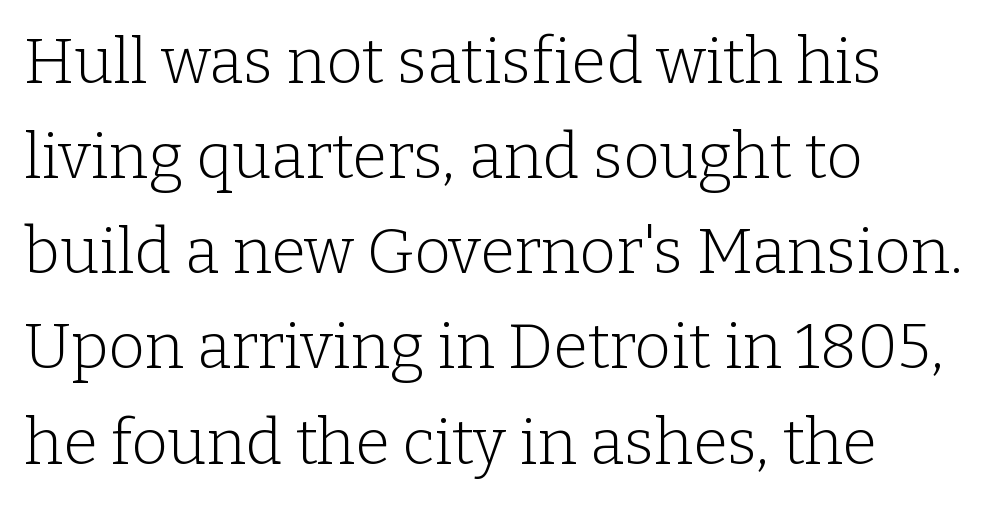
The image shows 63 px light serif type, upright; set left-aligned, normal line spacing (1.51x), normal letter spacing, not underlined; low stroke contrast and a medium x-height.
